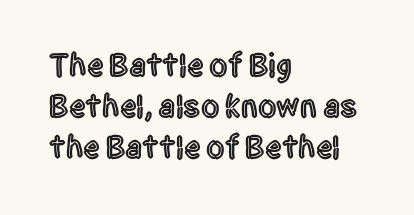
The image shows 33 px condensed sans-serif type, upright; set left-aligned, normal line spacing (1.25x), normal letter spacing, not underlined; a large x-height.
